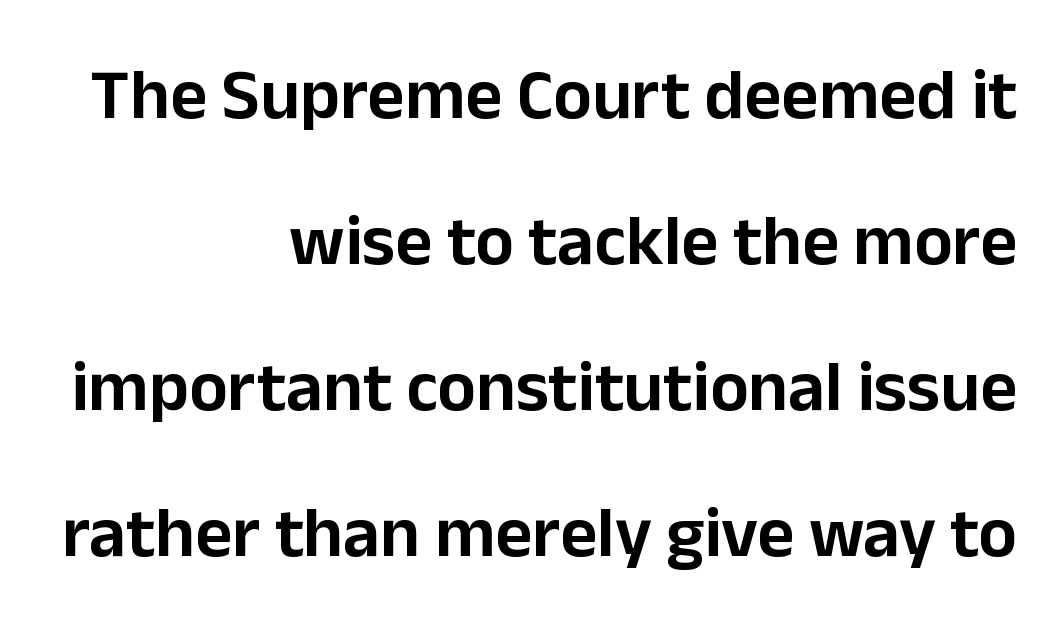
The image shows 72 px sans-serif type, upright; set right-aligned, loose line spacing (2.03x), normal letter spacing, not underlined; low stroke contrast and a medium x-height.
